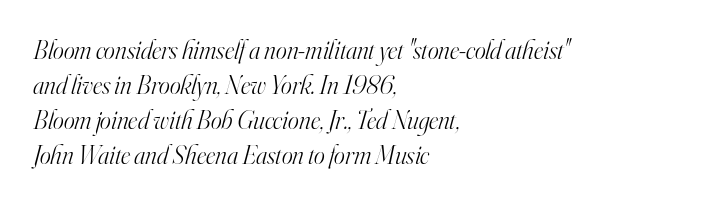
{"italic": "yes", "lean": "right", "slant_degrees": 16, "bold": "no", "underline": "no", "align": "left", "line_spacing": "normal", "line_spacing_ratio": 1.34, "letter_spacing": "normal", "letter_spacing_em": 0.0, "glyph_px": 26}
